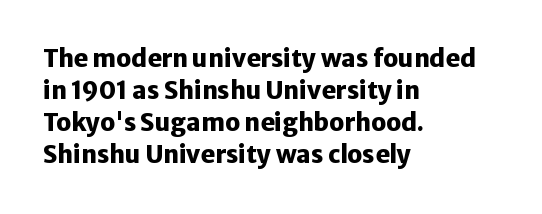
{"italic": "no", "bold": "yes", "underline": "no", "align": "left", "line_spacing": "normal", "line_spacing_ratio": 1.34, "letter_spacing": "normal", "letter_spacing_em": 0.0, "glyph_px": 24}
